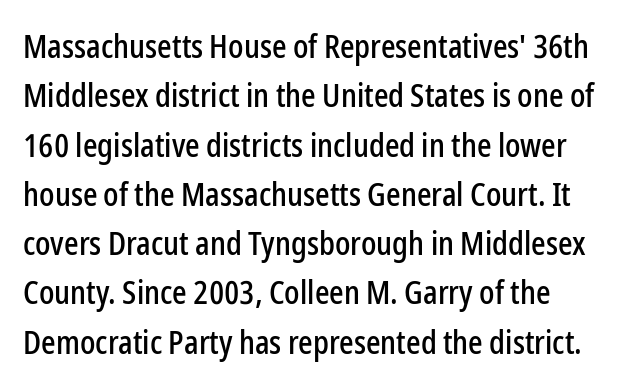
{"serif": "no", "italic": "no", "width": "condensed", "stroke_contrast": "low", "x_height": "medium", "monospaced": "no", "underline": "no", "align": "left", "line_spacing": "normal", "line_spacing_ratio": 1.54, "letter_spacing": "normal", "letter_spacing_em": 0.0, "glyph_px": 32}
